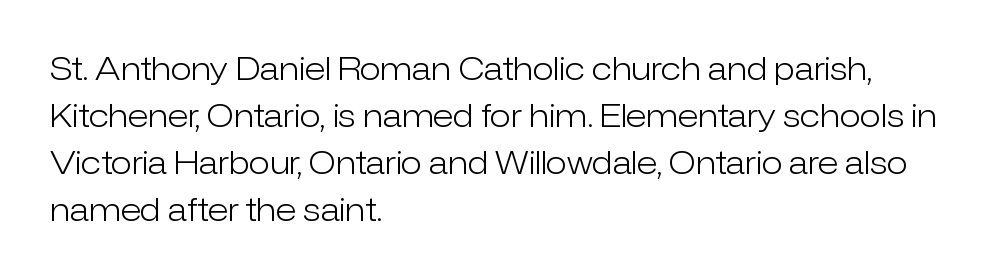
The image shows 31 px light sans-serif type, upright; set left-aligned, normal line spacing (1.52x), normal letter spacing, not underlined; low stroke contrast and a medium x-height.
